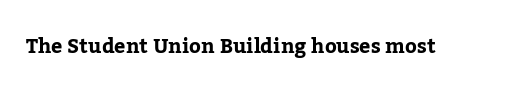
{"italic": "no", "underline": "no", "letter_spacing": "normal", "letter_spacing_em": 0.0, "glyph_px": 20}
